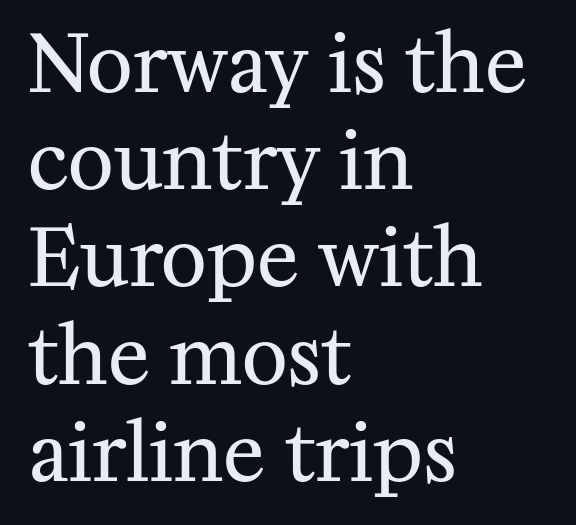
{"serif": "yes", "italic": "no", "bold": "no", "weight": "regular", "width": "normal", "stroke_contrast": "medium", "x_height": "medium", "monospaced": "no", "underline": "no", "align": "left", "line_spacing_ratio": 1.23, "letter_spacing": "normal", "letter_spacing_em": 0.0, "glyph_px": 79}
